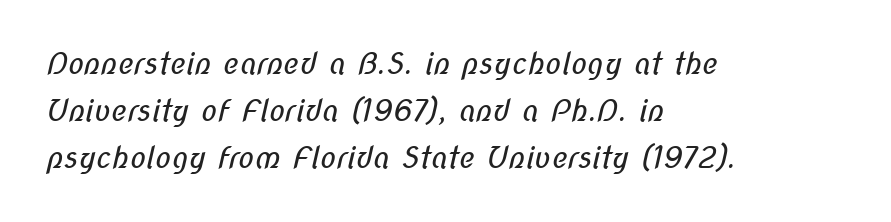
Q: Is the text bold? A: No.
Q: Is the typeface a serif or a sans-serif typeface? A: Sans-serif.
Q: Is the text underlined? A: No.
Q: How is the paragraph aligned? A: Left-aligned.
Q: Is the spacing between letters normal or unusually wide? A: Normal.
Q: Is the spacing between lines tight, normal or loose? A: Normal.
Q: Width (condensed, normal, or wide)? A: Condensed.
Q: Stroke contrast? A: Low.
Q: x-height? A: Medium.
Q: Monospaced? A: No.
